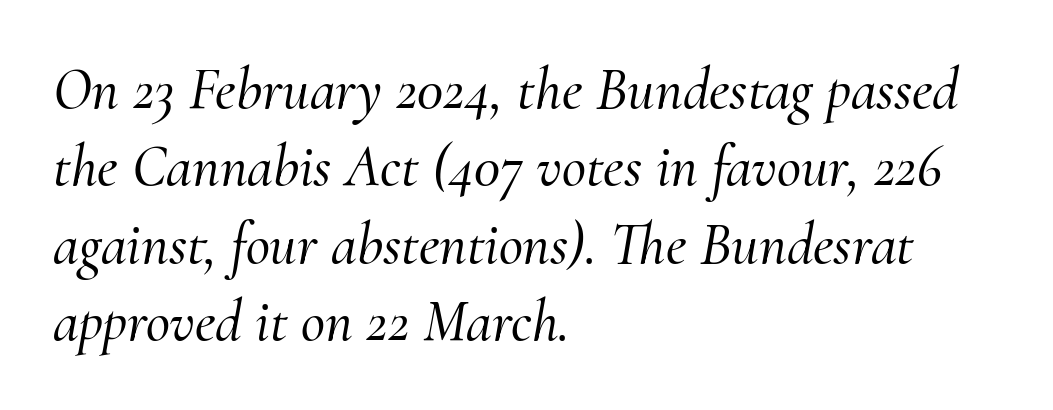
The image shows 59 px serif type, italic (leaning right); set left-aligned, normal line spacing (1.31x), normal letter spacing, not underlined; medium stroke contrast and a small x-height.
